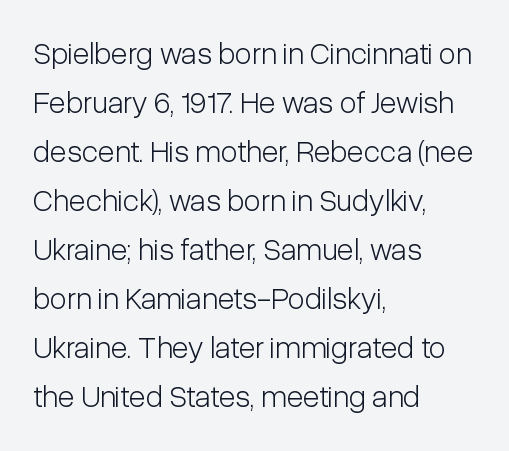
{"serif": "no", "italic": "no", "bold": "no", "weight": "light", "width": "condensed", "stroke_contrast": "low", "x_height": "medium", "monospaced": "no", "underline": "no", "align": "left", "line_spacing": "normal", "line_spacing_ratio": 1.58, "letter_spacing": "normal", "letter_spacing_em": 0.0, "glyph_px": 31}
